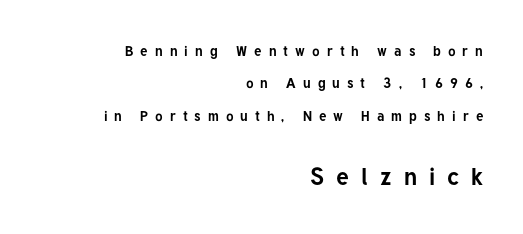
The passage shown begins with its smaller block and ends with its larger one. Layout note: lines flush right. Nope, not italic — everything's standing straight. Students, observe: this is what heavily led, spacious text looks like. This is heavy type, rendered in bold. Glance below the letters and you will spot only blank space.
